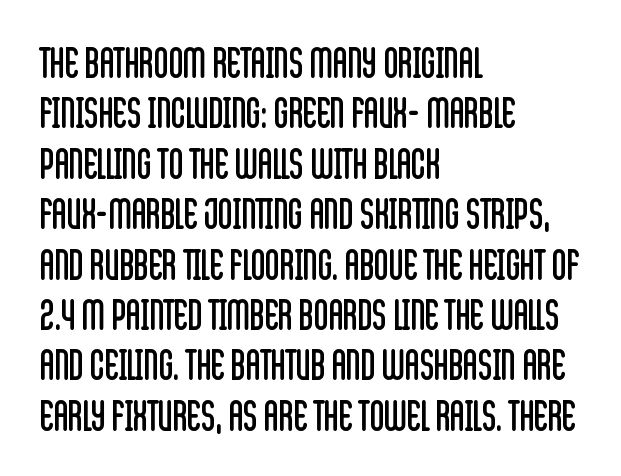
Q: Is the text bold? A: No.
Q: Is the text italic (slanted)? A: No, it is upright.
Q: Is the typeface a serif or a sans-serif typeface? A: Sans-serif.
Q: Is the text underlined? A: No.
Q: How is the paragraph aligned? A: Left-aligned.
Q: Is the spacing between letters normal or unusually wide? A: Normal.
Q: Is the spacing between lines tight, normal or loose? A: Normal.
Q: Width (condensed, normal, or wide)? A: Condensed.
Q: Stroke contrast? A: Low.
Q: x-height? A: Large.
Q: Monospaced? A: No.
